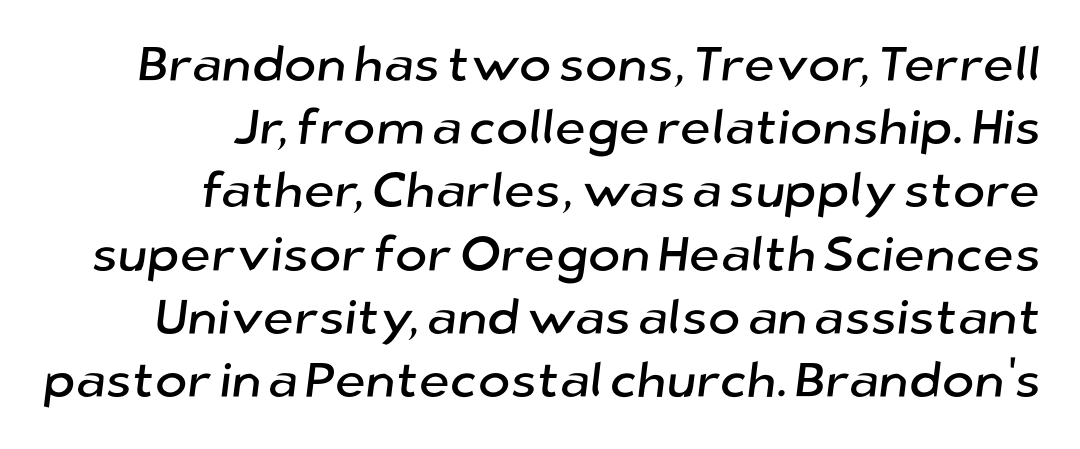
Q: Is the typeface a serif or a sans-serif typeface? A: Sans-serif.
Q: Is the text underlined? A: No.
Q: How is the paragraph aligned? A: Right-aligned.
Q: Is the spacing between letters normal or unusually wide? A: Normal.
Q: Is the spacing between lines tight, normal or loose? A: Normal.
Q: Width (condensed, normal, or wide)? A: Normal.
Q: Stroke contrast? A: Low.
Q: x-height? A: Medium.
Q: Monospaced? A: No.
